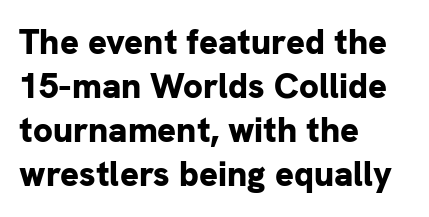
This sample uses plain, unmodified letter spacing. In terms of weight, the rendering is a true, heavy bold. Has an underline been added? It has not. Characters remain perfectly vertical along every line.
